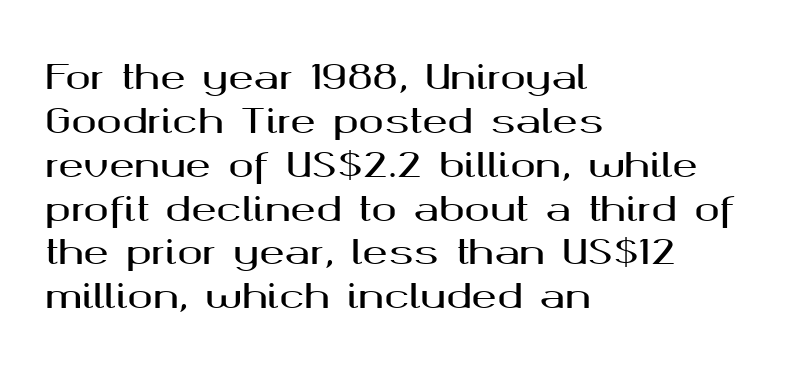
{"serif": "no", "italic": "no", "width": "wide", "stroke_contrast": "medium", "x_height": "medium", "monospaced": "no", "underline": "no", "align": "left", "line_spacing": "normal", "line_spacing_ratio": 1.29, "letter_spacing": "normal", "letter_spacing_em": 0.0, "glyph_px": 34}
